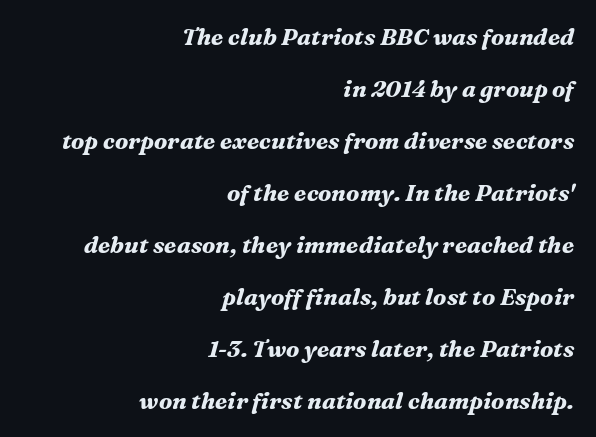
Q: Is the text bold? A: Yes.
Q: Is the text italic (slanted)? A: Yes, it leans right by about 16 degrees.
Q: Is the text underlined? A: No.
Q: How is the paragraph aligned? A: Right-aligned.
Q: Is the spacing between letters normal or unusually wide? A: Normal.
Q: Is the spacing between lines tight, normal or loose? A: Loose.
